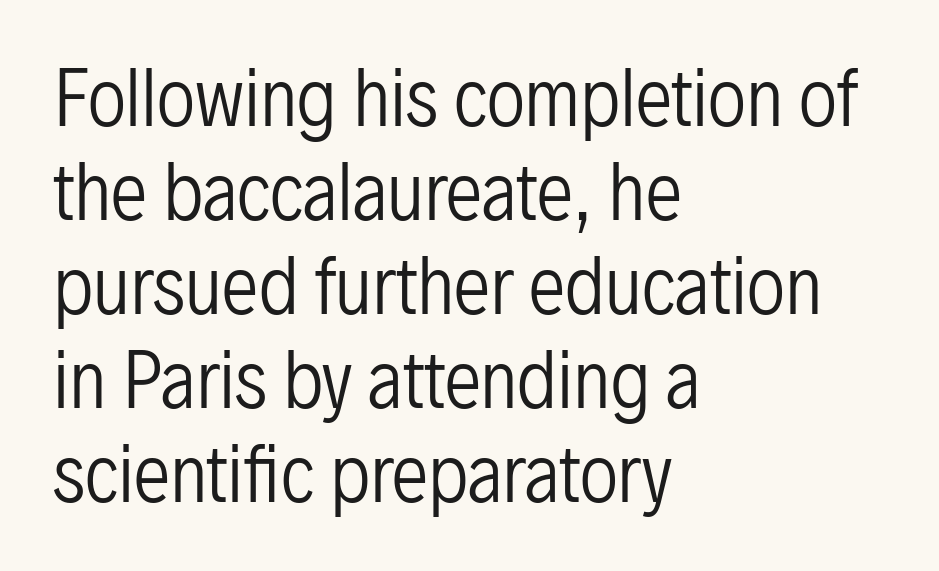
The image shows 74 px regular-weight, condensed sans-serif type, upright; set left-aligned, normal line spacing (1.27x), normal letter spacing, not underlined; low stroke contrast and a medium x-height.
